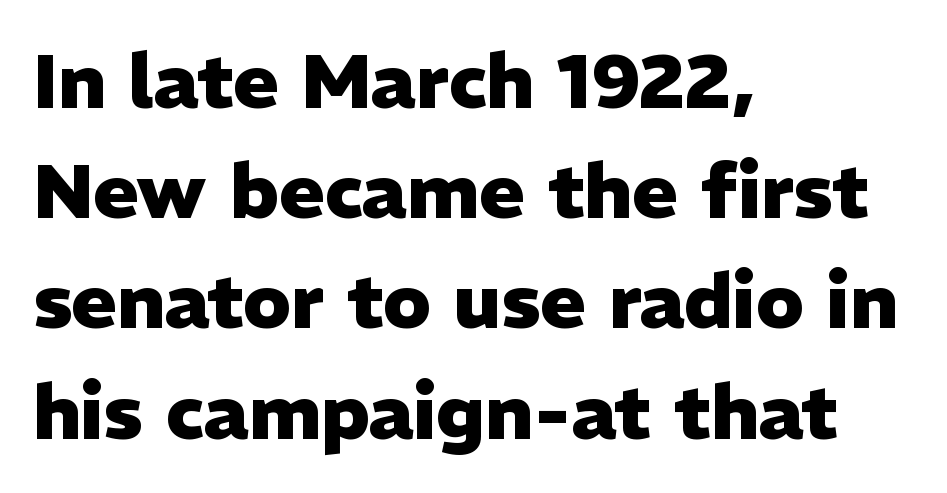
Regular leading. Letters rest on an invisible, unmarked baseline. Do the characters align in a grid? No, the font is proportional. You can tell it's not italic because the verticals are truly vertical. This rendering uses left alignment, leaving the right contour irregular.
